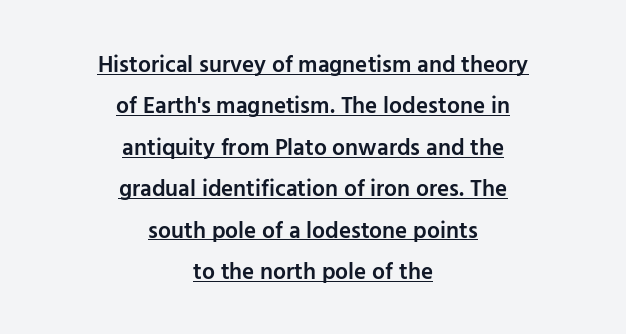
Q: Is the text bold? A: Semi-bold.
Q: Is the text italic (slanted)? A: No, it is upright.
Q: Is the text underlined? A: Yes.
Q: How is the paragraph aligned? A: Centered.
Q: Is the spacing between letters normal or unusually wide? A: Normal.
